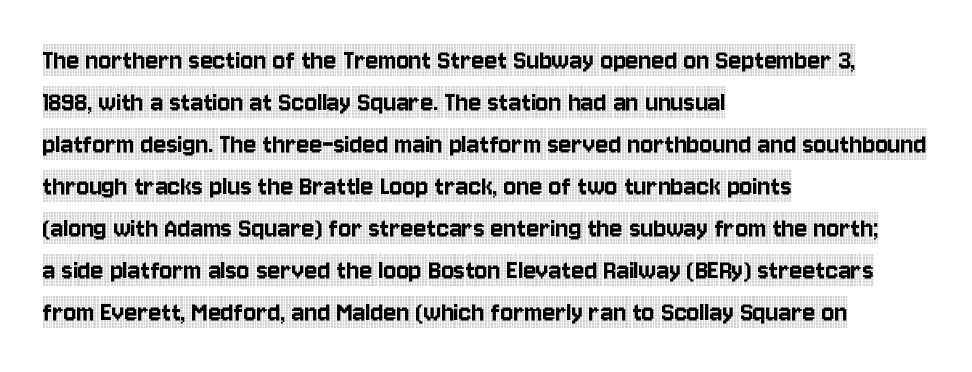
{"serif": "yes", "italic": "no", "width": "condensed", "x_height": "large", "monospaced": "no", "underline": "no", "align": "left", "line_spacing": "normal", "line_spacing_ratio": 1.4, "letter_spacing": "normal", "letter_spacing_em": 0.0, "glyph_px": 30}
